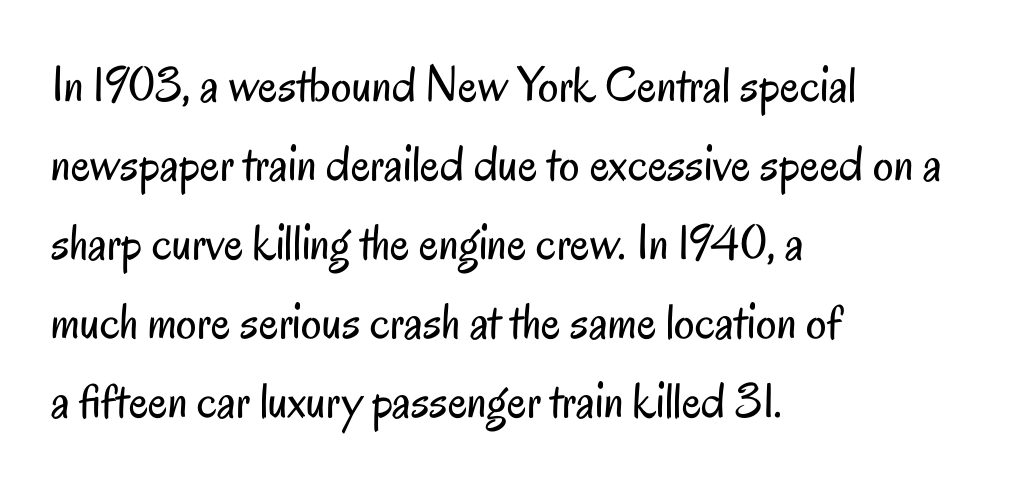
The image shows 51 px regular-weight, condensed sans-serif type, upright; set left-aligned, normal line spacing (1.55x), normal letter spacing, not underlined; low stroke contrast and a small x-height.
